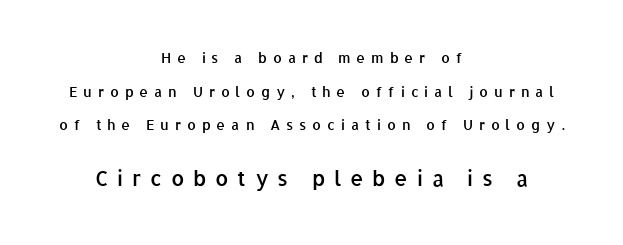
Q: Is the text bold? A: Semi-bold.
Q: Is the text italic (slanted)? A: No, it is upright.
Q: Is the text underlined? A: No.
Q: How is the paragraph aligned? A: Centered.
Q: Is the spacing between letters normal or unusually wide? A: Unusually wide.
Q: Is the spacing between lines tight, normal or loose? A: Loose.
Q: Which block of text is set in a larger size, the first (top) or the second (bottom)? A: The second (bottom) one.
